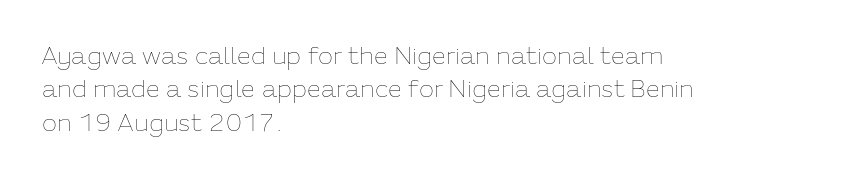
Q: Is the text bold? A: No.
Q: Is the text italic (slanted)? A: No, it is upright.
Q: Is the text underlined? A: No.
Q: How is the paragraph aligned? A: Left-aligned.
Q: Is the spacing between letters normal or unusually wide? A: Normal.
Q: Is the spacing between lines tight, normal or loose? A: Normal.
